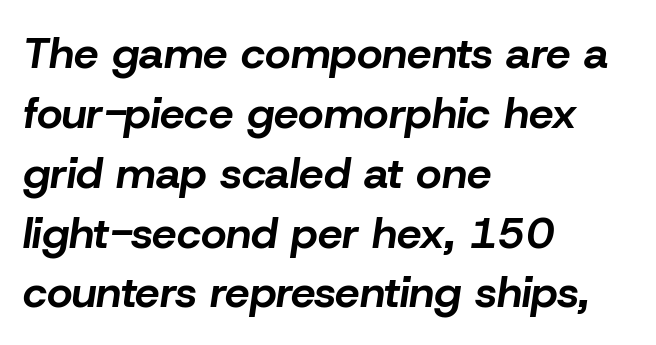
Would a proofreader flag this as italicized? Yes. Spacing between characters is what you'd get straight out of the box. Emphasis by weight is at full strength: bold. Here the designer chose a conventional face with non-uniform glyph widths. The passage shown is not underscored anywhere. Regular leading.
